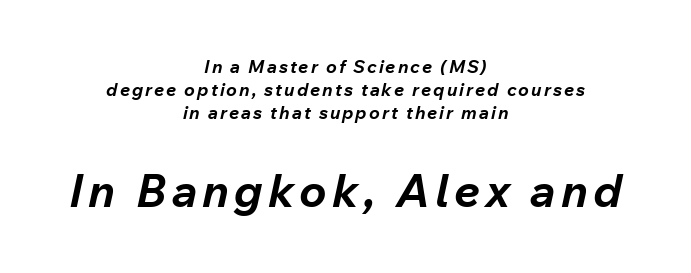
Q: Is the text bold? A: Yes.
Q: Is the text italic (slanted)? A: Yes, it leans right by about 12 degrees.
Q: Is the text underlined? A: No.
Q: How is the paragraph aligned? A: Centered.
Q: Is the spacing between lines tight, normal or loose? A: Normal.
Q: Which block of text is set in a larger size, the first (top) or the second (bottom)? A: The second (bottom) one.
Q: Width (condensed, normal, or wide)? A: Normal.
Q: Stroke contrast? A: Low.
Q: x-height? A: Medium.
Q: Monospaced? A: No.
